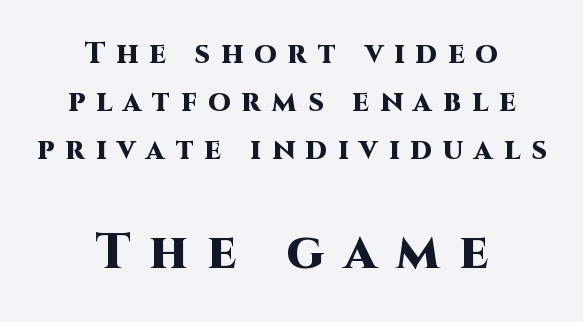
Q: Is the text bold? A: Yes.
Q: Is the text italic (slanted)? A: No, it is upright.
Q: Is the typeface a serif or a sans-serif typeface? A: Sans-serif.
Q: Is the text underlined? A: No.
Q: How is the paragraph aligned? A: Centered.
Q: Is the spacing between letters normal or unusually wide? A: Unusually wide.
Q: Is the spacing between lines tight, normal or loose? A: Normal.
Q: Which block of text is set in a larger size, the first (top) or the second (bottom)? A: The second (bottom) one.
Q: Width (condensed, normal, or wide)? A: Normal.
Q: Stroke contrast? A: High.
Q: x-height? A: Large.
Q: Monospaced? A: No.
